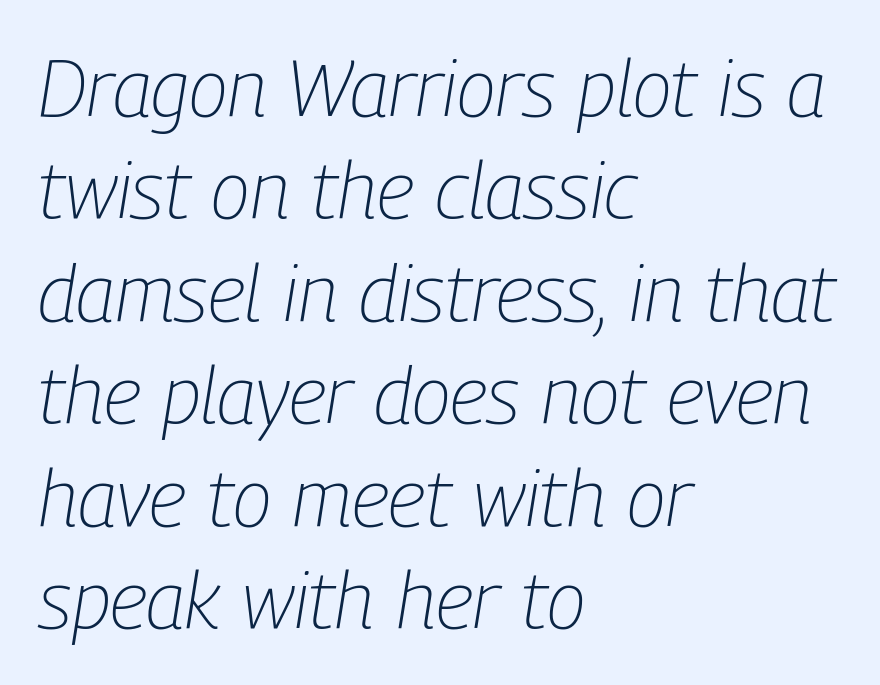
Q: Is the text bold? A: No.
Q: Is the text italic (slanted)? A: Yes, it leans right by about 9 degrees.
Q: Is the text underlined? A: No.
Q: How is the paragraph aligned? A: Left-aligned.
Q: Is the spacing between letters normal or unusually wide? A: Normal.
Q: Is the spacing between lines tight, normal or loose? A: Normal.
Q: Width (condensed, normal, or wide)? A: Condensed.
Q: Stroke contrast? A: Low.
Q: x-height? A: Medium.
Q: Monospaced? A: No.
